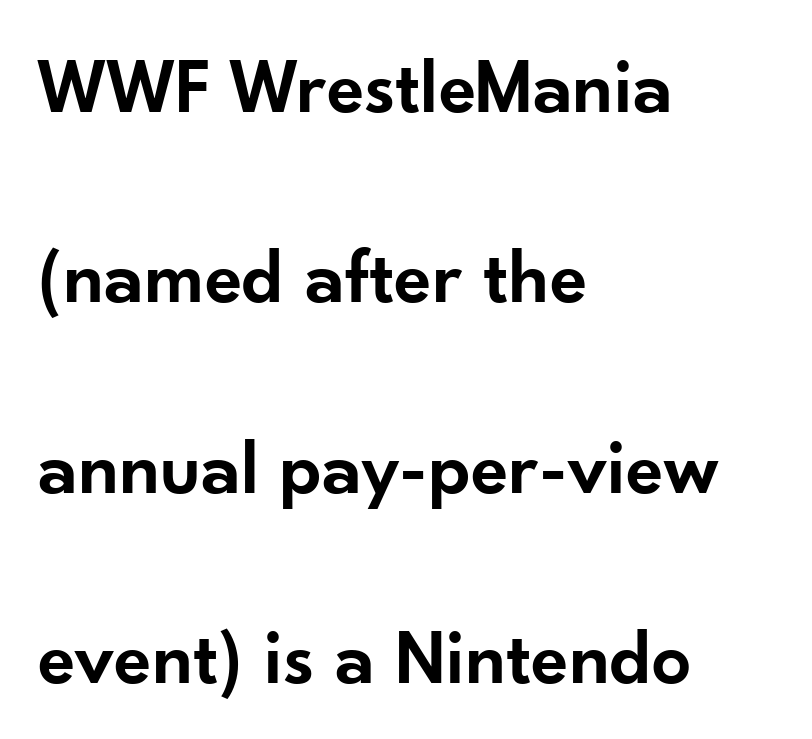
Compared with an ordinary text face, these strokes are moderately heavier — a semibold. Baseline-to-baseline distance is far greater than the letter height. Nothing sits at the stroke ends, so this counts as sans-serif. The passage is arranged the way most books set body copy — flush left.
